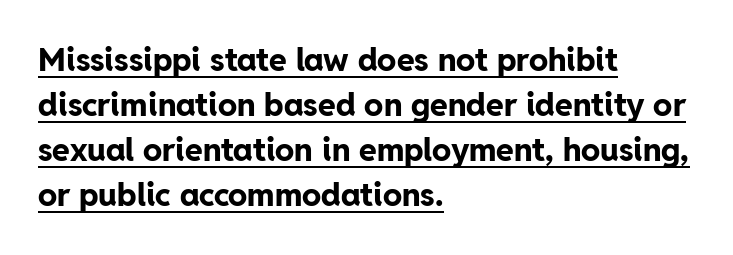
{"serif": "no", "italic": "no", "bold": "yes", "weight": "bold", "width": "normal", "stroke_contrast": "low", "x_height": "medium", "monospaced": "no", "underline": "yes", "align": "left", "line_spacing": "normal", "line_spacing_ratio": 1.41, "letter_spacing": "normal", "letter_spacing_em": 0.0, "glyph_px": 32}
